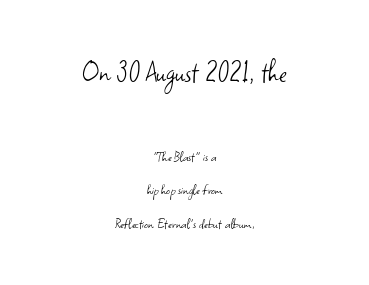
{"serif": "no", "bold": "no", "weight": "light", "width": "normal", "stroke_contrast": "low", "x_height": "small", "monospaced": "no", "underline": "no", "align": "center", "line_spacing": "loose", "line_spacing_ratio": 2.1, "letter_spacing": "normal", "letter_spacing_em": 0.0, "larger_block": "first", "size_ratio": 2.06, "glyph_px": 33}
